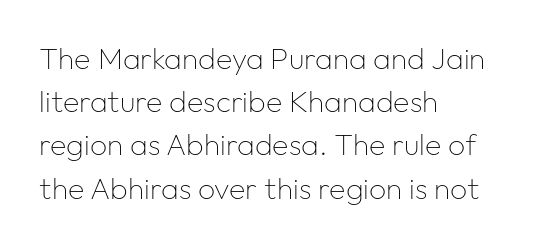
{"serif": "no", "italic": "no", "bold": "no", "weight": "thin", "width": "normal", "stroke_contrast": "low", "x_height": "medium", "monospaced": "no", "underline": "no", "align": "left", "line_spacing": "normal", "line_spacing_ratio": 1.44, "letter_spacing": "normal", "letter_spacing_em": 0.0, "glyph_px": 30}
